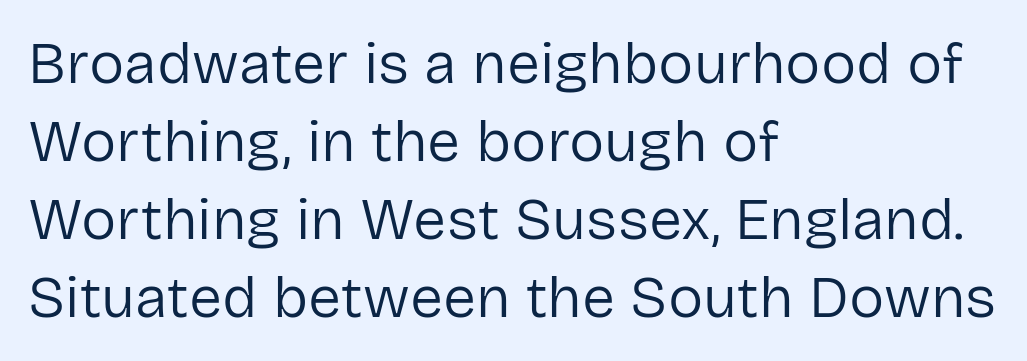
Q: Is the text bold? A: No.
Q: Is the text italic (slanted)? A: No, it is upright.
Q: Is the typeface a serif or a sans-serif typeface? A: Sans-serif.
Q: Is the text underlined? A: No.
Q: How is the paragraph aligned? A: Left-aligned.
Q: Is the spacing between letters normal or unusually wide? A: Normal.
Q: Is the spacing between lines tight, normal or loose? A: Normal.
Q: Width (condensed, normal, or wide)? A: Normal.
Q: Stroke contrast? A: Low.
Q: x-height? A: Medium.
Q: Monospaced? A: No.
